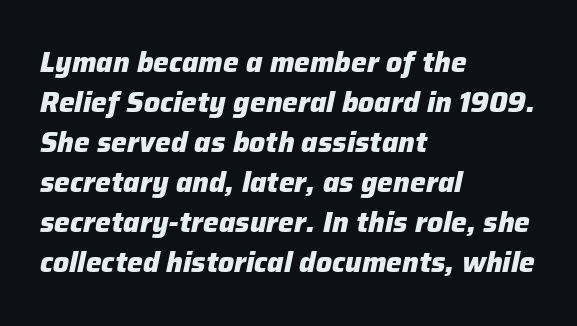
Q: Is the text bold? A: Yes.
Q: Is the text italic (slanted)? A: Yes, it leans right by about 12 degrees.
Q: Is the text underlined? A: No.
Q: How is the paragraph aligned? A: Left-aligned.
Q: Is the spacing between letters normal or unusually wide? A: Normal.
Q: Is the spacing between lines tight, normal or loose? A: Normal.
Q: Width (condensed, normal, or wide)? A: Normal.
Q: Stroke contrast? A: Low.
Q: x-height? A: Medium.
Q: Monospaced? A: No.
